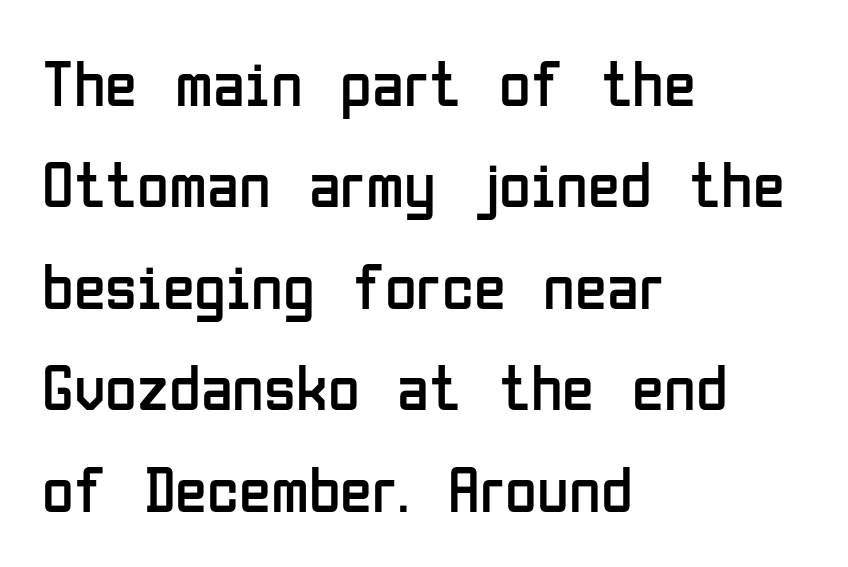
The image shows 65 px regular-weight, condensed sans-serif type, upright; set left-aligned, normal line spacing (1.56x), normal letter spacing, not underlined; low stroke contrast and a medium x-height.
